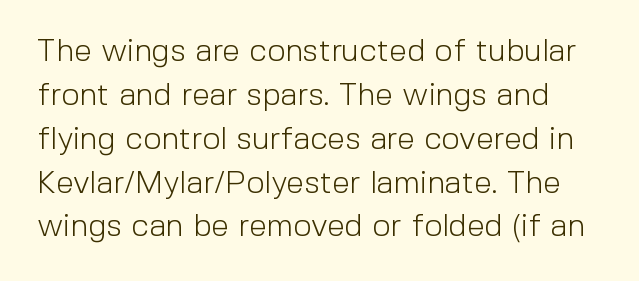
The image shows 32 px light sans-serif type, upright; set normal line spacing (1.37x), normal letter spacing, not underlined; a medium x-height.
